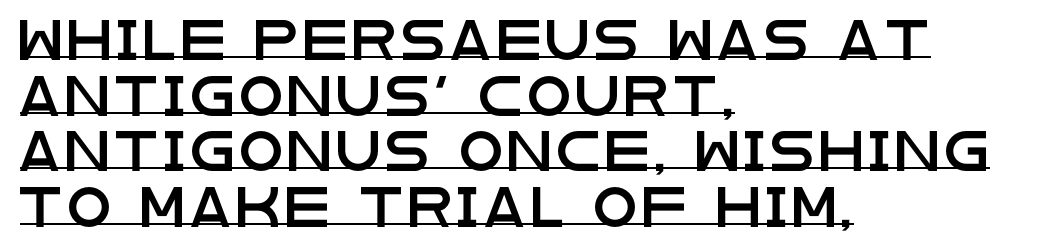
{"serif": "no", "italic": "no", "width": "wide", "stroke_contrast": "low", "x_height": "large", "monospaced": "no", "underline": "yes", "align": "left", "line_spacing": "normal", "line_spacing_ratio": 1.39, "glyph_px": 40}
